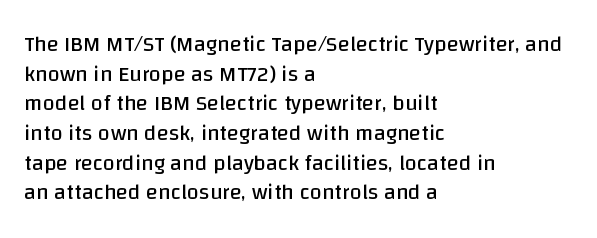
{"italic": "no", "bold": "no", "underline": "no", "align": "left", "line_spacing": "normal", "line_spacing_ratio": 1.35, "letter_spacing": "normal", "letter_spacing_em": 0.0, "glyph_px": 22}
